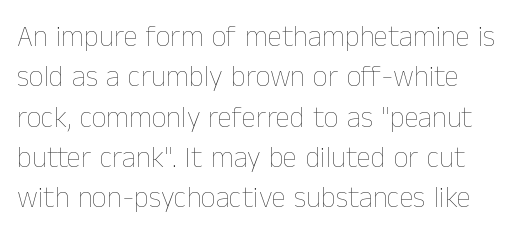
The image shows 29 px thin type, upright; set left-aligned, normal line spacing (1.39x), normal letter spacing, not underlined; low stroke contrast and a medium x-height.
